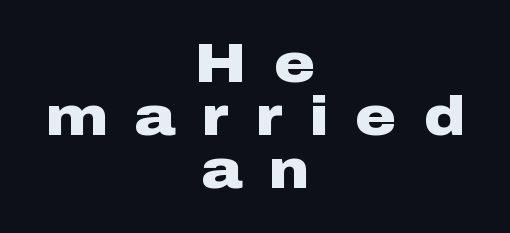
Is this a fixed-width face? No — the glyphs have proportional, varying widths. The face used here is rendered with a markedly widened letterfit. The paragraph shown floats in the horizontal middle. These lines are composed in type without serifs.
